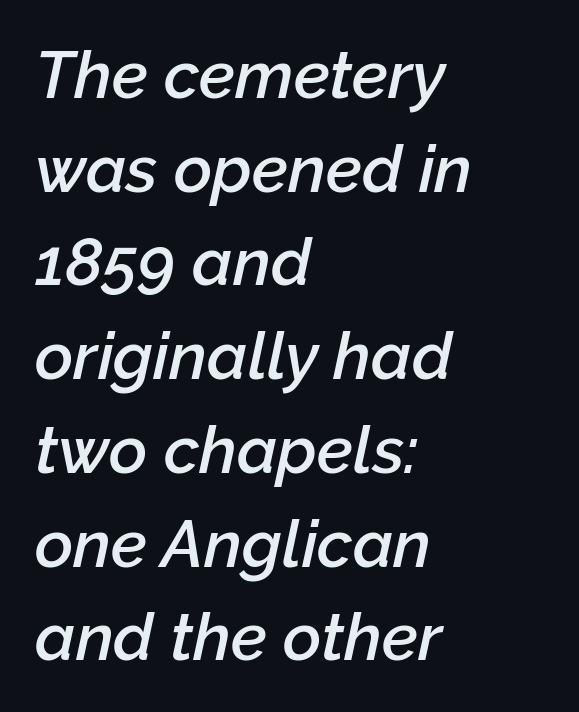
Does the weight exceed regular? Yes, but only to semibold. The text carries the slant typical of an italic or oblique font. These lines sit exactly where default settings would place them. One-word summary of the alignment: left. Nobody drew a line under any word here. Do the characters align in a grid? No, the font is proportional.
